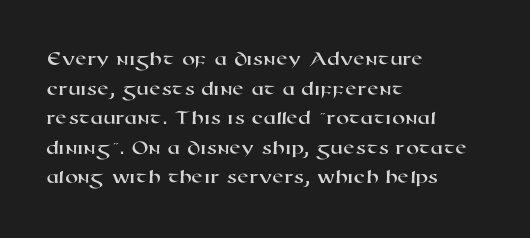
Q: Is the text underlined? A: No.
Q: How is the paragraph aligned? A: Left-aligned.
Q: Is the spacing between letters normal or unusually wide? A: Normal.
Q: Is the spacing between lines tight, normal or loose? A: Normal.
